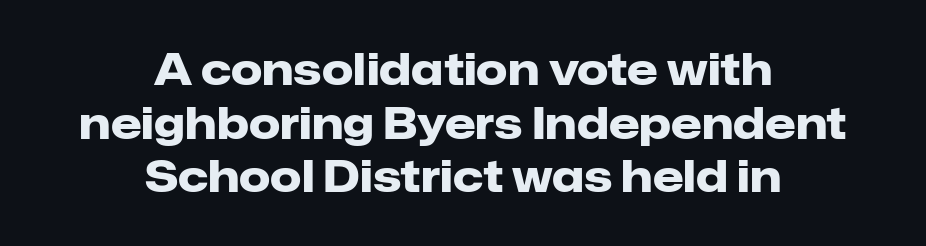
The image shows 44 px heavy sans-serif type, upright; set centered, line spacing 1.22x, normal letter spacing, not underlined; low stroke contrast and a medium x-height.
